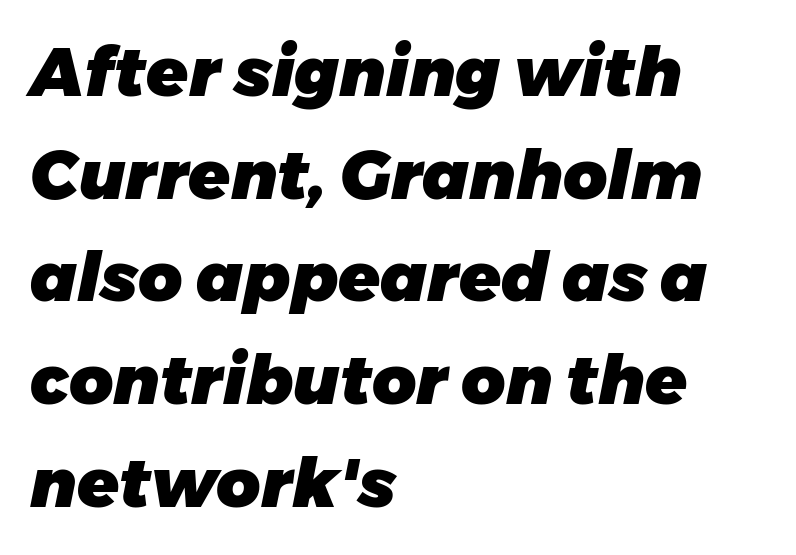
Q: Is the text bold? A: Yes.
Q: Is the text italic (slanted)? A: Yes, it leans right by about 11 degrees.
Q: Is the text underlined? A: No.
Q: How is the paragraph aligned? A: Left-aligned.
Q: Is the spacing between letters normal or unusually wide? A: Normal.
Q: Is the spacing between lines tight, normal or loose? A: Normal.
Q: Width (condensed, normal, or wide)? A: Normal.
Q: Stroke contrast? A: Low.
Q: x-height? A: Medium.
Q: Monospaced? A: No.
